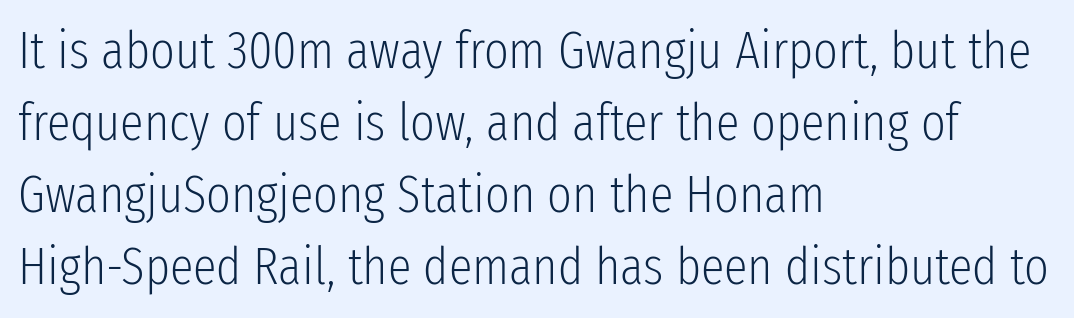
The image shows 53 px light, condensed sans-serif type, upright; set left-aligned, normal line spacing (1.36x), normal letter spacing, not underlined; low stroke contrast and a medium x-height.
